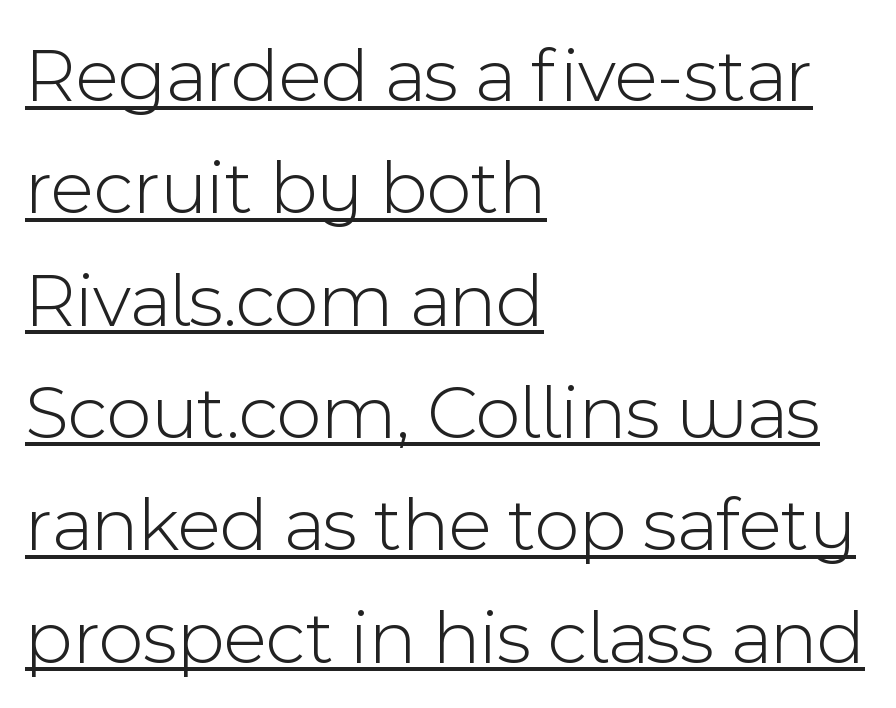
{"serif": "no", "italic": "no", "bold": "no", "weight": "light", "width": "normal", "x_height": "medium", "monospaced": "no", "underline": "yes", "align": "left", "line_spacing": "normal", "line_spacing_ratio": 1.44, "letter_spacing": "normal", "letter_spacing_em": 0.0, "glyph_px": 78}
